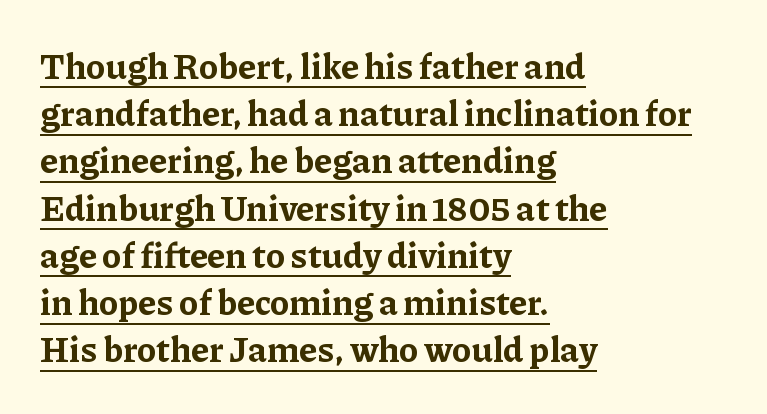
{"serif": "yes", "italic": "no", "bold": "yes", "weight": "bold", "width": "normal", "stroke_contrast": "low", "x_height": "medium", "monospaced": "no", "underline": "yes", "align": "left", "line_spacing": "normal", "line_spacing_ratio": 1.35, "letter_spacing": "normal", "letter_spacing_em": 0.0, "glyph_px": 35}
